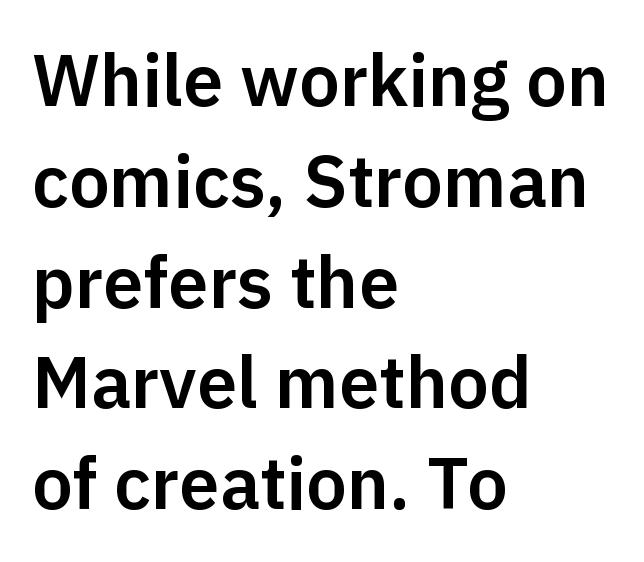
{"serif": "no", "italic": "no", "width": "normal", "stroke_contrast": "low", "x_height": "medium", "monospaced": "no", "underline": "no", "align": "left", "line_spacing": "normal", "line_spacing_ratio": 1.4, "letter_spacing": "normal", "letter_spacing_em": 0.0, "glyph_px": 72}
